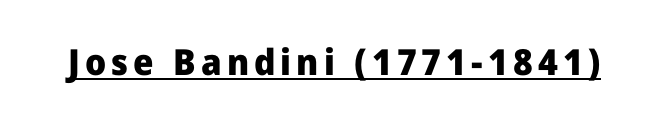
The typography opts for an upright posture over an oblique one. Serif or sans? Sans — the stroke terminals are bare. On the weight axis this lands at bold, roughly 700. A continuous stroke trails under the words, as in a hyperlink.
